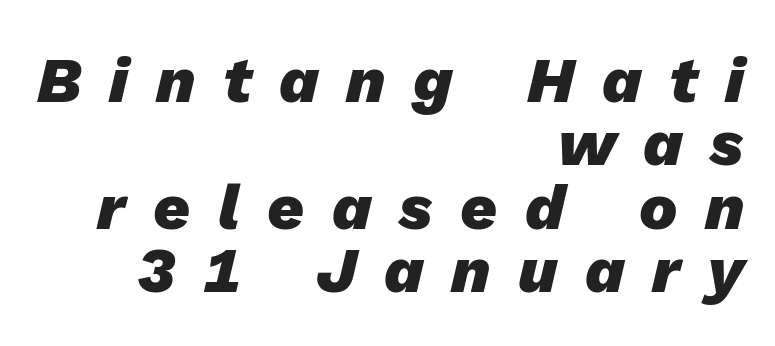
Q: Is the text bold? A: Yes.
Q: Is the text italic (slanted)? A: Yes, it leans right by about 13 degrees.
Q: Is the text underlined? A: No.
Q: How is the paragraph aligned? A: Right-aligned.
Q: Is the spacing between letters normal or unusually wide? A: Unusually wide.
Q: Is the spacing between lines tight, normal or loose? A: Tight.
Q: Width (condensed, normal, or wide)? A: Normal.
Q: Stroke contrast? A: Low.
Q: x-height? A: Medium.
Q: Monospaced? A: No.
